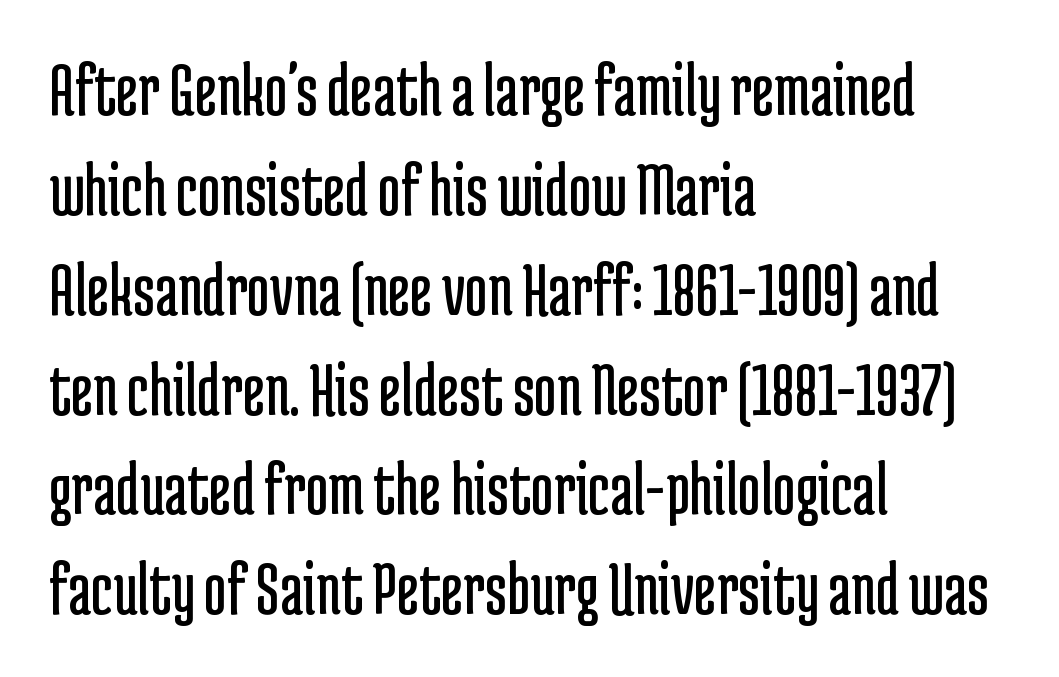
Students, note that the glyphs here touch the page at normal intervals. These lines were composed using upright roman letters. Each stroke keeps to a modest, everyday thickness or less. The area under the type is left untouched. Short and long lines alike share a common starting point at left. Looks like regular typesetting: each glyph gets only the width it needs.
